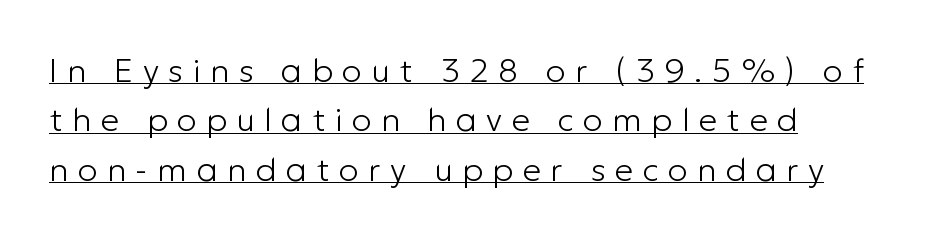
Q: Is the text bold? A: No.
Q: Is the text italic (slanted)? A: No, it is upright.
Q: Is the typeface a serif or a sans-serif typeface? A: Sans-serif.
Q: Is the text underlined? A: Yes.
Q: How is the paragraph aligned? A: Left-aligned.
Q: Is the spacing between letters normal or unusually wide? A: Unusually wide.
Q: Is the spacing between lines tight, normal or loose? A: Normal.
Q: Width (condensed, normal, or wide)? A: Normal.
Q: Stroke contrast? A: Low.
Q: x-height? A: Medium.
Q: Monospaced? A: No.
